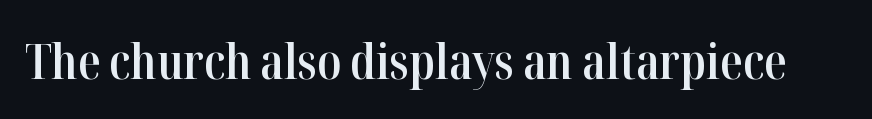
The image shows 50 px semibold, condensed serif type, upright; set normal letter spacing, not underlined; high stroke contrast and a medium x-height.
